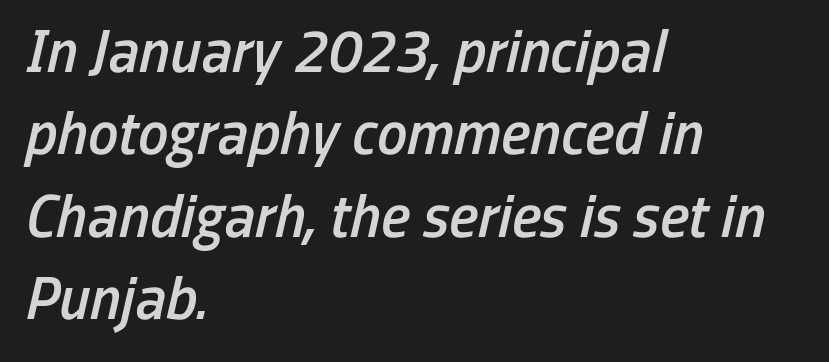
The image shows 61 px semibold, condensed type, italic (leaning right); set left-aligned, normal line spacing (1.35x), normal letter spacing, not underlined; low stroke contrast and a medium x-height.
